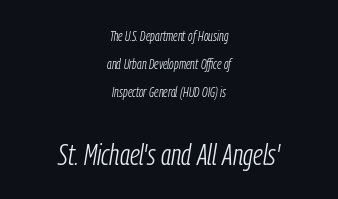
The image shows 30 px light, condensed type, italic (leaning right); set centered, loose line spacing (2.0x), normal letter spacing, not underlined; the second (bottom) block is 2.14x larger; low stroke contrast and a medium x-height.
